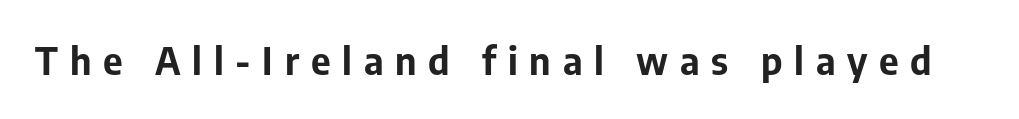
The image shows 38 px bold sans-serif type, upright; set unusually wide letter spacing (+0.31 em), not underlined; low stroke contrast and a medium x-height.
